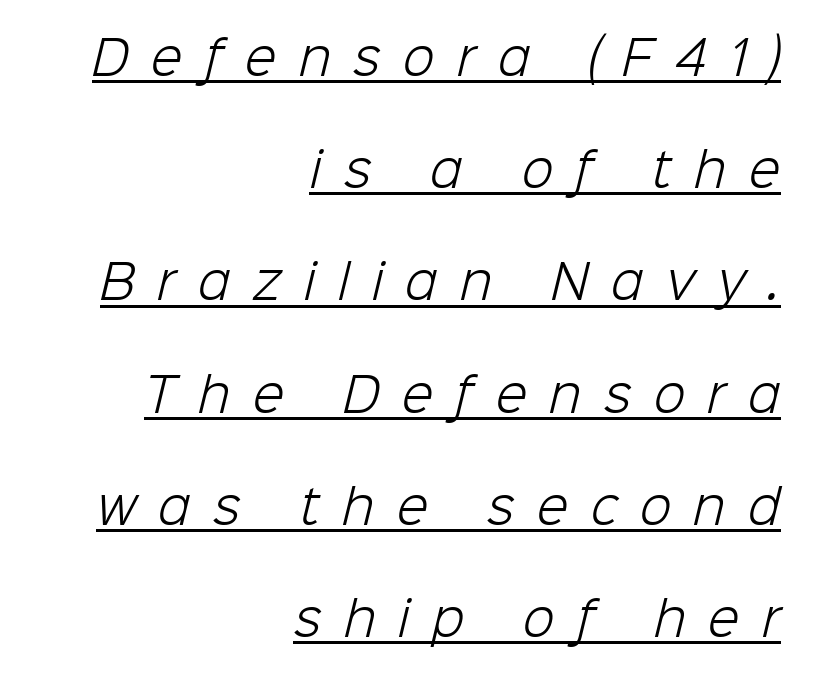
Letters have the restrained weight of plain body copy at most. Notice how a bar underscores the lettering throughout. Where is the straight margin? On the right. The gaps between neighbouring characters are conspicuously large.
